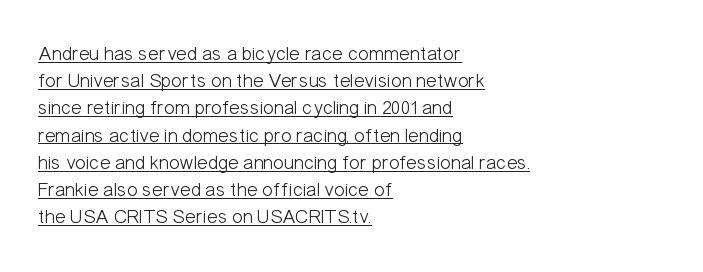
Q: Is the text bold? A: No.
Q: Is the text italic (slanted)? A: No, it is upright.
Q: Is the text underlined? A: Yes.
Q: How is the paragraph aligned? A: Left-aligned.
Q: Is the spacing between letters normal or unusually wide? A: Normal.
Q: Is the spacing between lines tight, normal or loose? A: Normal.
